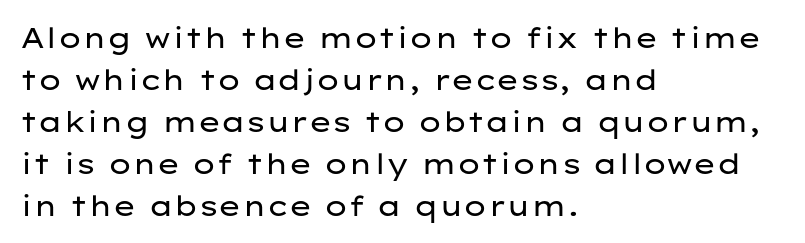
The leading is moderate, giving the passage an even texture. This sample uses an upright cut, with every glyph sitting square on the baseline. The rendering anchors every line to the left-hand side. Clear beneath every line of the passage. The characters display no serif detailing; their extremities are plain. Spacing verdict: proportional, widths tailored to each character.
